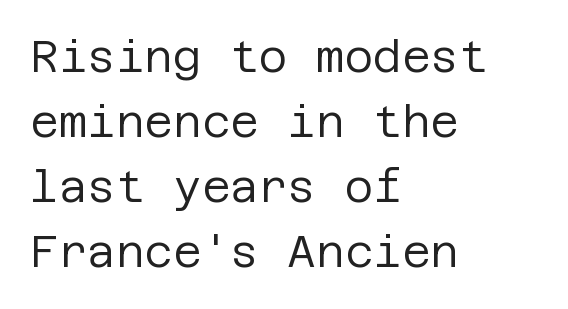
You can tell it's not italic because the verticals are truly vertical. Letterform terminals end flat and unadorned throughout the passage. The string is rendered with underlining switched off. The lines in this sample share a left origin and differ only in where they stop. Inter-character spacing is left at the font's built-in metrics. Leading: standard.
